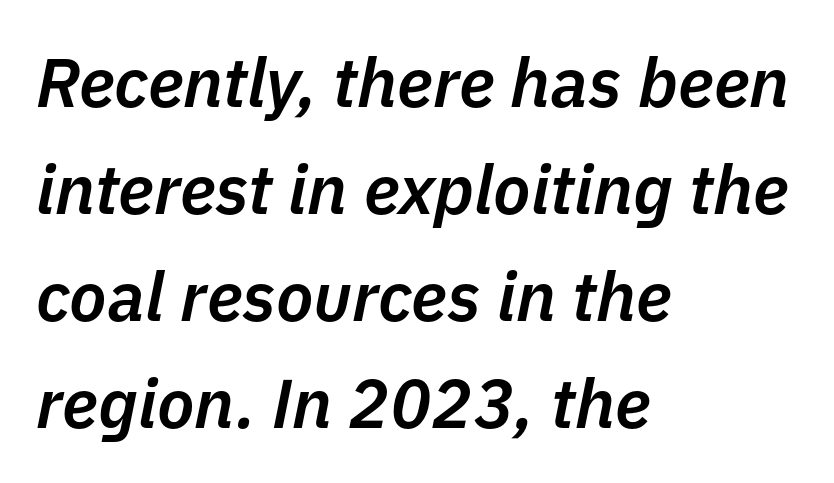
The image shows 69 px semibold type, italic (leaning right); set left-aligned, normal line spacing (1.55x), normal letter spacing, not underlined; low stroke contrast and a medium x-height.
